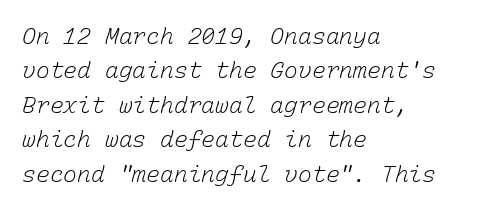
{"bold": "no", "underline": "no", "align": "left", "line_spacing": "normal", "line_spacing_ratio": 1.5, "letter_spacing": "normal", "letter_spacing_em": 0.0, "glyph_px": 23}
